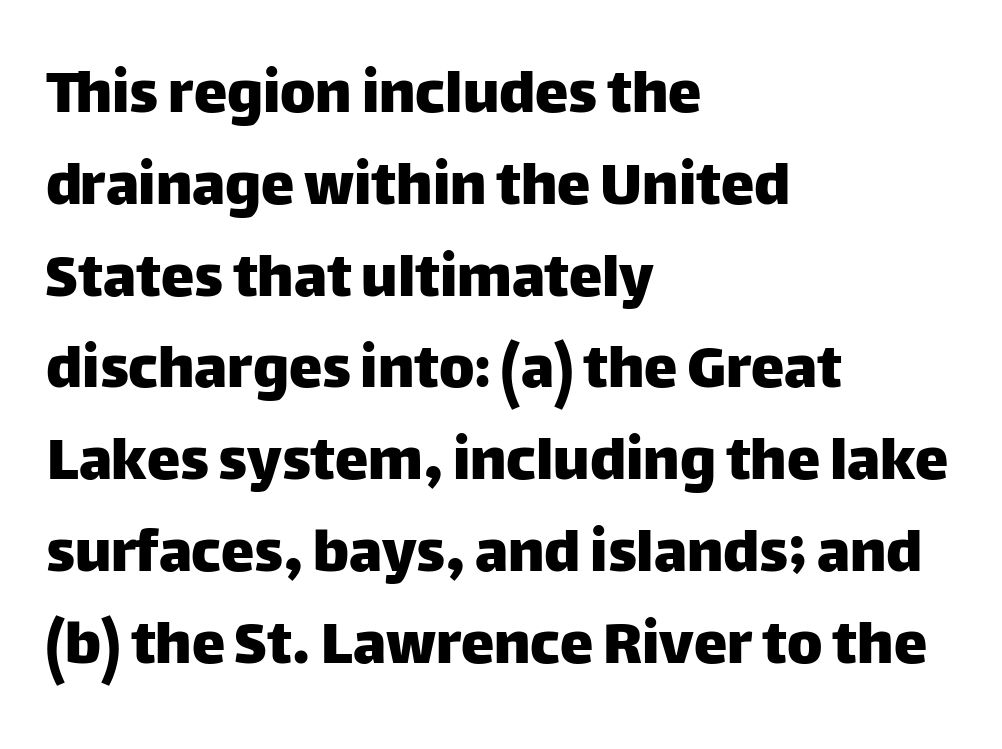
Q: Is the text italic (slanted)? A: No, it is upright.
Q: Is the typeface a serif or a sans-serif typeface? A: Sans-serif.
Q: Is the text underlined? A: No.
Q: How is the paragraph aligned? A: Left-aligned.
Q: Is the spacing between letters normal or unusually wide? A: Normal.
Q: Is the spacing between lines tight, normal or loose? A: Normal.
Q: Width (condensed, normal, or wide)? A: Normal.
Q: Stroke contrast? A: Low.
Q: x-height? A: Large.
Q: Monospaced? A: No.
